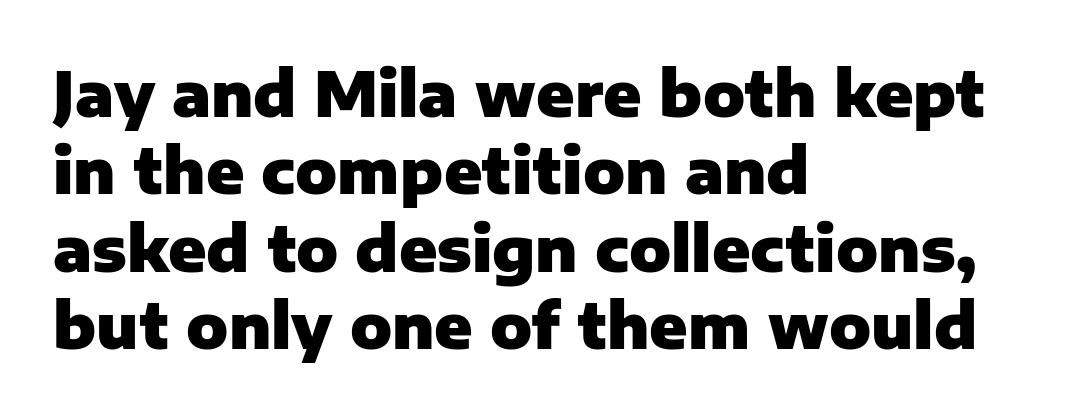
{"serif": "no", "italic": "no", "bold": "yes", "weight": "heavy", "width": "normal", "stroke_contrast": "low", "x_height": "medium", "monospaced": "no", "underline": "no", "align": "left", "line_spacing": "normal", "line_spacing_ratio": 1.25, "letter_spacing": "normal", "letter_spacing_em": 0.0, "glyph_px": 62}
